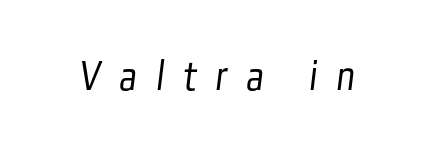
Q: Is the text bold? A: No.
Q: Is the typeface a serif or a sans-serif typeface? A: Sans-serif.
Q: Is the text underlined? A: No.
Q: Is the spacing between letters normal or unusually wide? A: Unusually wide.
Q: Width (condensed, normal, or wide)? A: Condensed.
Q: Stroke contrast? A: Low.
Q: x-height? A: Medium.
Q: Monospaced? A: No.
